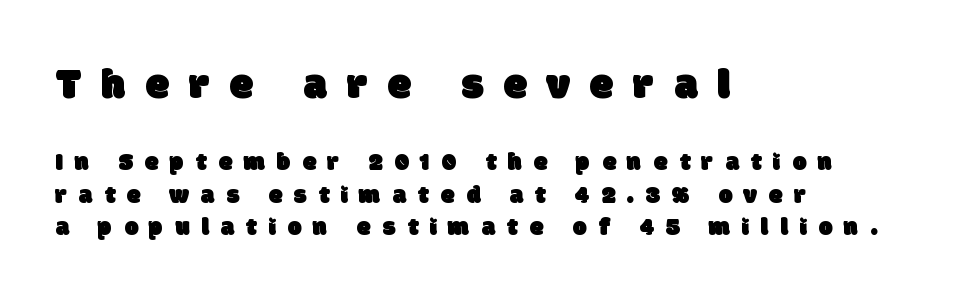
The image shows 43 px sans-serif type; set left-aligned, normal line spacing (1.3x), unusually wide letter spacing (+0.47 em), not underlined; the first (top) block is 1.72x larger; low stroke contrast and a large x-height.
